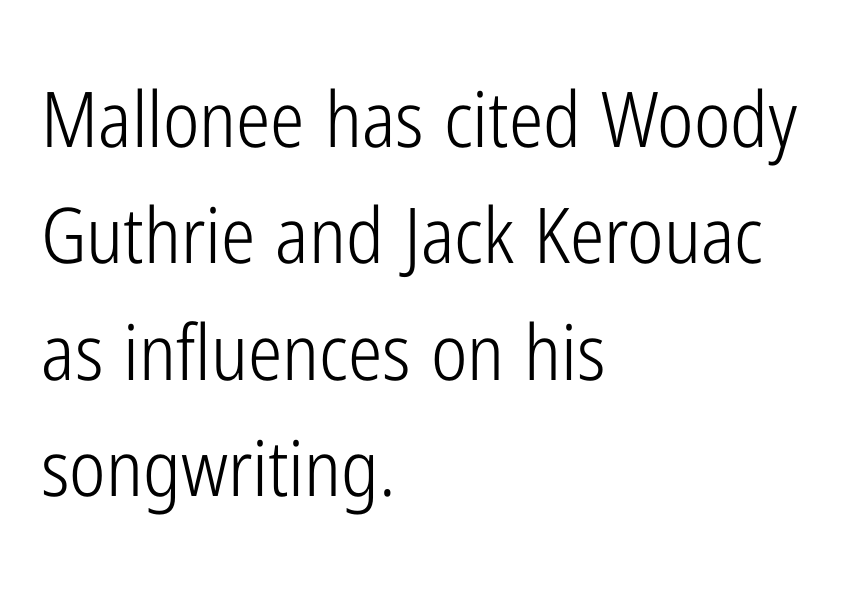
Q: Is the text bold? A: No.
Q: Is the text italic (slanted)? A: No, it is upright.
Q: Is the typeface a serif or a sans-serif typeface? A: Sans-serif.
Q: Is the text underlined? A: No.
Q: How is the paragraph aligned? A: Left-aligned.
Q: Is the spacing between letters normal or unusually wide? A: Normal.
Q: Is the spacing between lines tight, normal or loose? A: Normal.
Q: Width (condensed, normal, or wide)? A: Condensed.
Q: Stroke contrast? A: Low.
Q: x-height? A: Medium.
Q: Monospaced? A: No.
